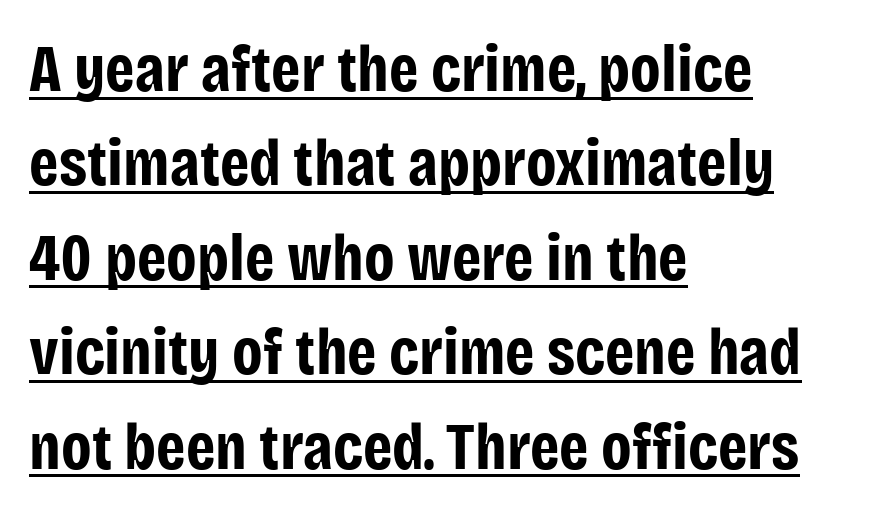
Q: Is the text bold? A: Yes.
Q: Is the text italic (slanted)? A: No, it is upright.
Q: Is the typeface a serif or a sans-serif typeface? A: Sans-serif.
Q: Is the text underlined? A: Yes.
Q: How is the paragraph aligned? A: Left-aligned.
Q: Is the spacing between letters normal or unusually wide? A: Normal.
Q: Is the spacing between lines tight, normal or loose? A: Normal.
Q: Width (condensed, normal, or wide)? A: Condensed.
Q: Stroke contrast? A: Low.
Q: x-height? A: Large.
Q: Monospaced? A: No.
